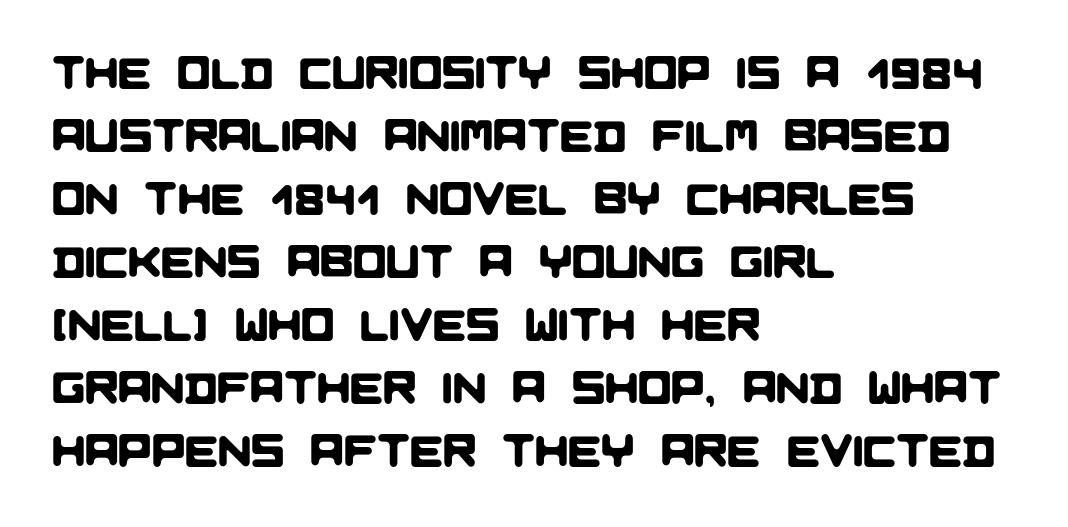
Q: Is the typeface a serif or a sans-serif typeface? A: Sans-serif.
Q: Is the text underlined? A: No.
Q: How is the paragraph aligned? A: Left-aligned.
Q: Is the spacing between letters normal or unusually wide? A: Normal.
Q: Is the spacing between lines tight, normal or loose? A: Normal.
Q: Width (condensed, normal, or wide)? A: Normal.
Q: Stroke contrast? A: Low.
Q: x-height? A: Large.
Q: Monospaced? A: No.
